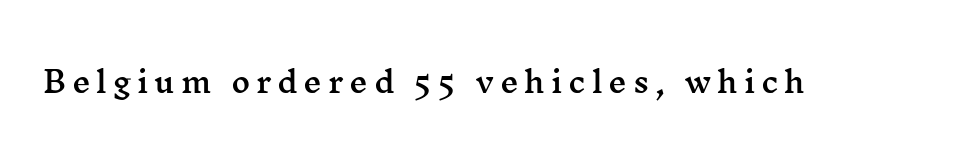
Q: Is the text italic (slanted)? A: No, it is upright.
Q: Is the typeface a serif or a sans-serif typeface? A: Serif.
Q: Is the text underlined? A: No.
Q: Is the spacing between letters normal or unusually wide? A: Unusually wide.
Q: Width (condensed, normal, or wide)? A: Wide.
Q: Stroke contrast? A: Medium.
Q: x-height? A: Medium.
Q: Monospaced? A: No.
